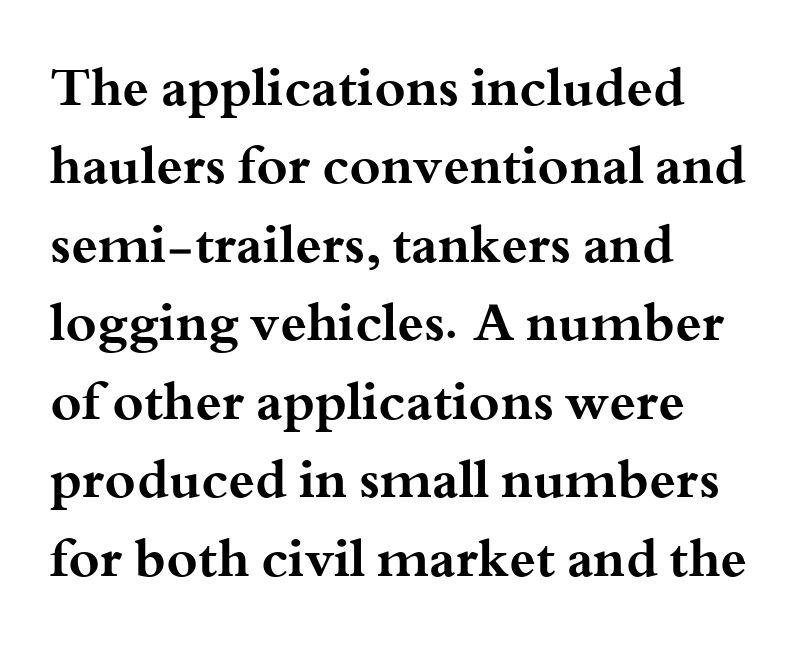
{"serif": "yes", "italic": "no", "bold": "yes", "weight": "bold", "width": "wide", "stroke_contrast": "medium", "x_height": "small", "monospaced": "no", "underline": "no", "align": "left", "line_spacing": "normal", "line_spacing_ratio": 1.48, "letter_spacing": "normal", "letter_spacing_em": 0.0, "glyph_px": 53}
